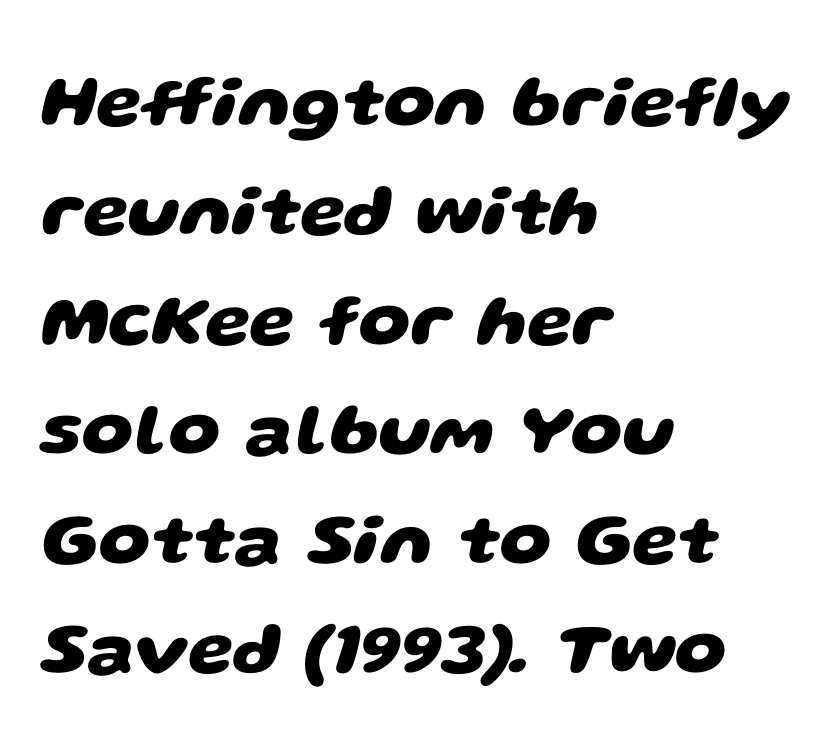
{"serif": "no", "bold": "yes", "weight": "heavy", "width": "wide", "stroke_contrast": "low", "x_height": "large", "monospaced": "no", "underline": "no", "align": "left", "line_spacing": "normal", "line_spacing_ratio": 1.5, "letter_spacing": "normal", "letter_spacing_em": 0.0, "glyph_px": 73}
